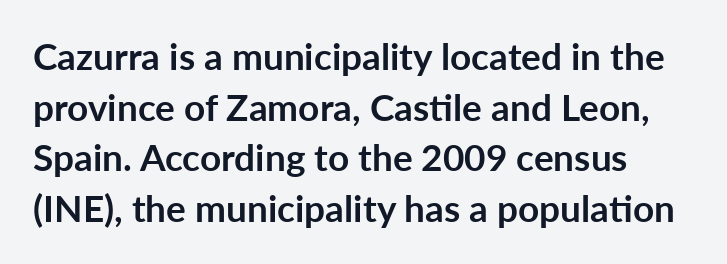
The image shows 37 px semibold sans-serif type, upright; set left-aligned, normal line spacing (1.37x), normal letter spacing, not underlined; low stroke contrast and a medium x-height.
